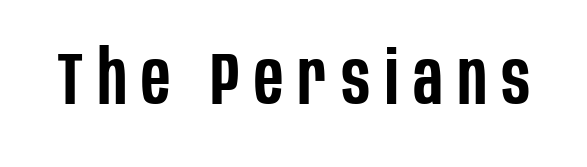
{"serif": "no", "italic": "no", "bold": "semi", "weight": "semibold", "width": "condensed", "stroke_contrast": "low", "x_height": "large", "monospaced": "no", "underline": "no", "letter_spacing": "wide", "letter_spacing_em": 0.2, "glyph_px": 74}
